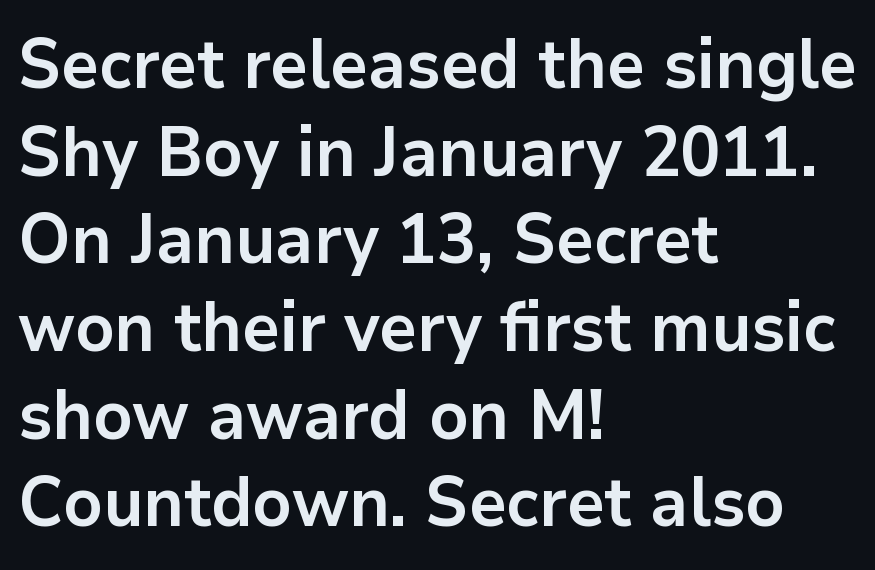
{"serif": "no", "italic": "no", "bold": "yes", "weight": "bold", "width": "normal", "stroke_contrast": "low", "x_height": "medium", "monospaced": "no", "underline": "no", "align": "left", "line_spacing": "normal", "line_spacing_ratio": 1.27, "letter_spacing": "normal", "letter_spacing_em": 0.0, "glyph_px": 69}
